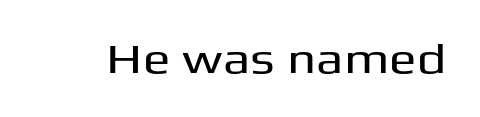
Q: Is the text italic (slanted)? A: No, it is upright.
Q: Is the typeface a serif or a sans-serif typeface? A: Sans-serif.
Q: Is the text underlined? A: No.
Q: Is the spacing between letters normal or unusually wide? A: Normal.
Q: Width (condensed, normal, or wide)? A: Wide.
Q: Stroke contrast? A: Medium.
Q: x-height? A: Medium.
Q: Monospaced? A: No.
